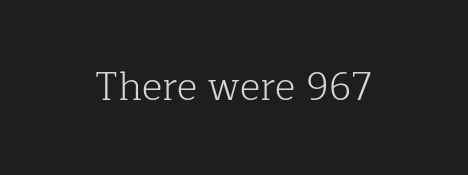
Q: Is the text bold? A: No.
Q: Is the text italic (slanted)? A: No, it is upright.
Q: Is the typeface a serif or a sans-serif typeface? A: Serif.
Q: Is the text underlined? A: No.
Q: Is the spacing between letters normal or unusually wide? A: Normal.
Q: Width (condensed, normal, or wide)? A: Normal.
Q: Stroke contrast? A: Low.
Q: x-height? A: Medium.
Q: Monospaced? A: No.
